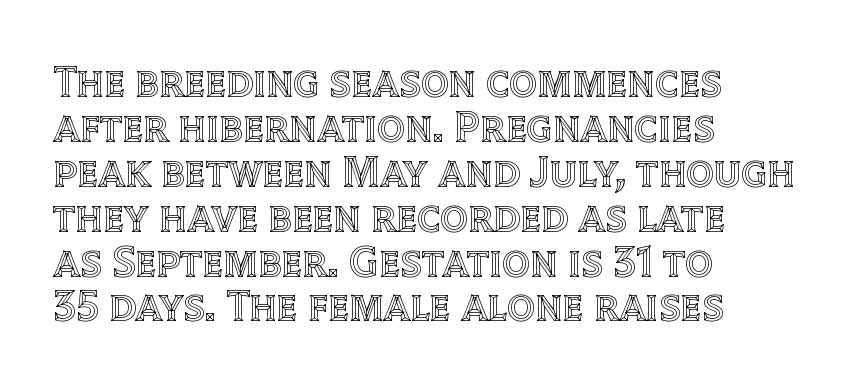
The image shows 44 px text type, upright; set left-aligned, tight line spacing (1.02x), normal letter spacing, not underlined; a large x-height.
